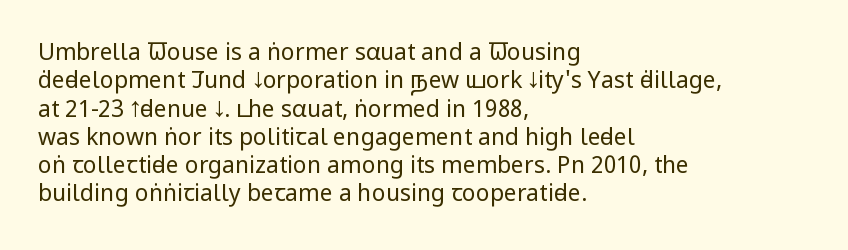
The image shows 23 px text type, upright; set left-aligned, line spacing 1.23x, normal letter spacing, not underlined.
